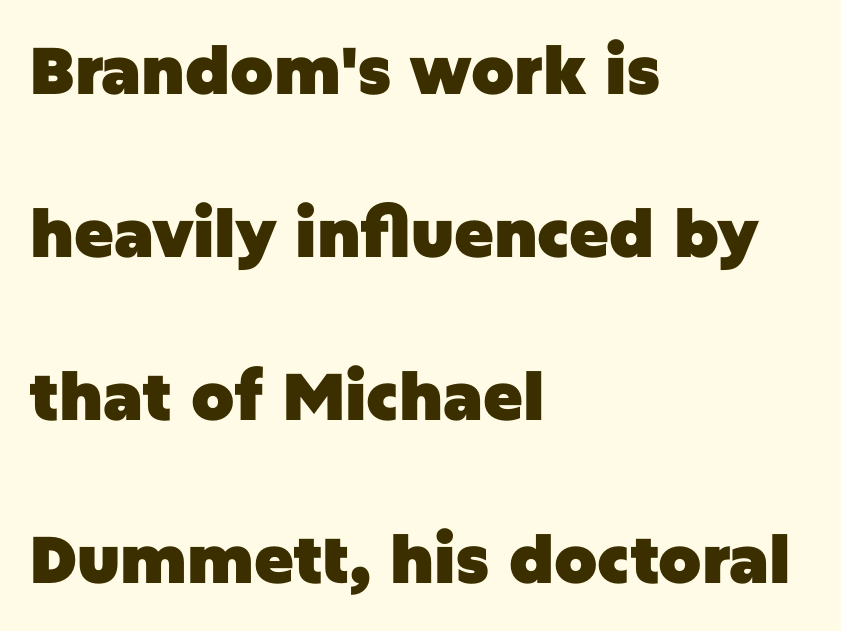
{"serif": "no", "italic": "no", "bold": "yes", "weight": "heavy", "width": "normal", "stroke_contrast": "low", "x_height": "large", "monospaced": "no", "underline": "no", "align": "left", "line_spacing": "loose", "line_spacing_ratio": 2.47, "letter_spacing": "normal", "letter_spacing_em": 0.0, "glyph_px": 66}
